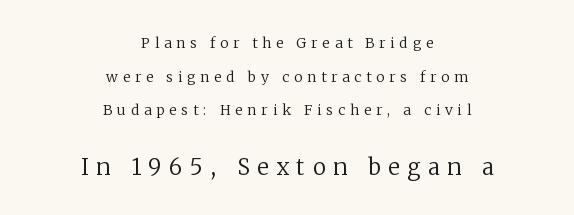
Q: Is the text bold? A: No.
Q: Is the text italic (slanted)? A: No, it is upright.
Q: Is the text underlined? A: No.
Q: How is the paragraph aligned? A: Centered.
Q: Is the spacing between letters normal or unusually wide? A: Unusually wide.
Q: Is the spacing between lines tight, normal or loose? A: Loose.
Q: Which block of text is set in a larger size, the first (top) or the second (bottom)? A: The second (bottom) one.
